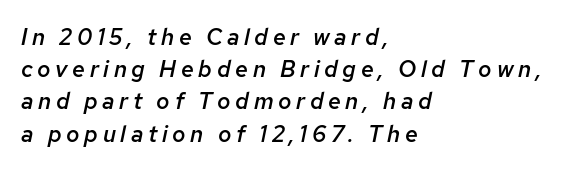
{"italic": "yes", "lean": "right", "slant_degrees": 12, "bold": "semi", "underline": "no", "align": "left", "line_spacing": "normal", "line_spacing_ratio": 1.4, "letter_spacing": "wide", "letter_spacing_em": 0.2, "glyph_px": 23}
